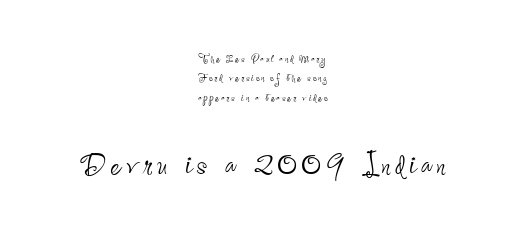
The image shows 39 px thin, condensed sans-serif type; set centered, normal line spacing (1.38x), not underlined; the second (bottom) block is 2.79x larger; low stroke contrast and a small x-height.
